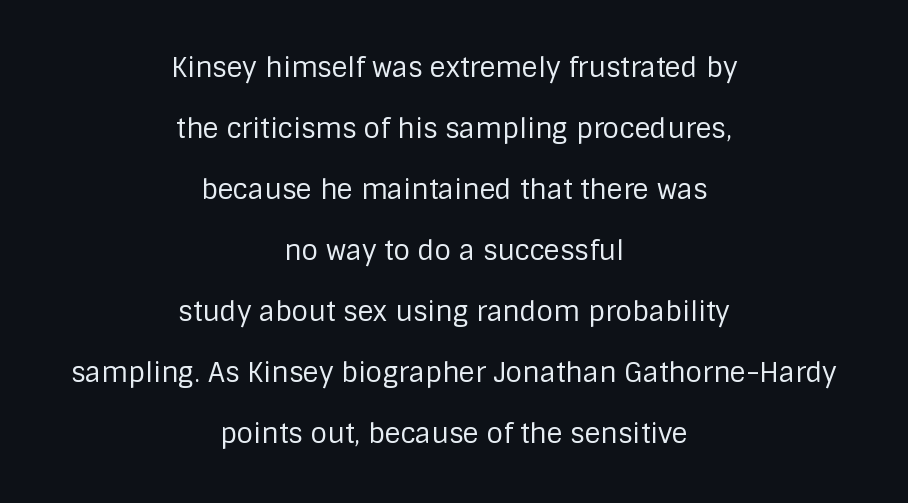
{"italic": "no", "bold": "no", "underline": "no", "align": "center", "line_spacing": "loose", "line_spacing_ratio": 2.26, "letter_spacing": "normal", "letter_spacing_em": 0.0, "glyph_px": 27}
